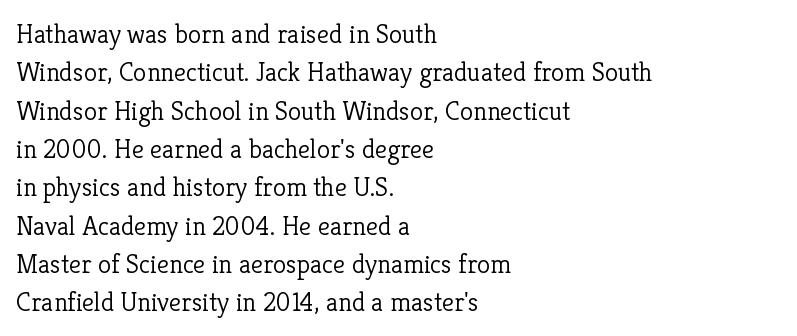
Every row of glyphs begins at an identical x-position on the left. A roman cut, with each character standing at attention. Does the leading feel generous? No, just average. The tracking reads as untouched default to a designer's eye.
